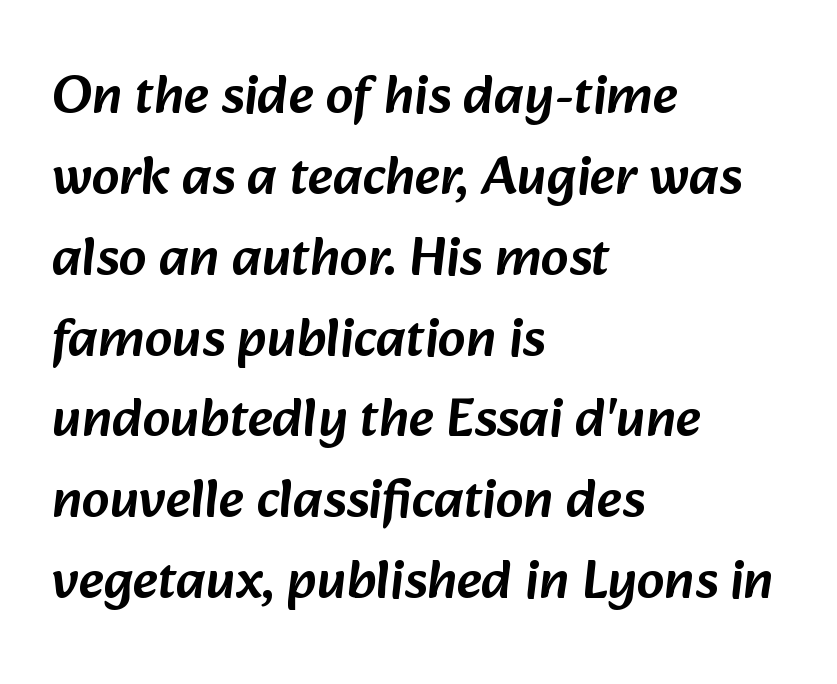
Q: Is the typeface a serif or a sans-serif typeface? A: Sans-serif.
Q: Is the text underlined? A: No.
Q: How is the paragraph aligned? A: Left-aligned.
Q: Is the spacing between letters normal or unusually wide? A: Normal.
Q: Is the spacing between lines tight, normal or loose? A: Normal.
Q: Width (condensed, normal, or wide)? A: Normal.
Q: Stroke contrast? A: Low.
Q: x-height? A: Medium.
Q: Monospaced? A: No.
